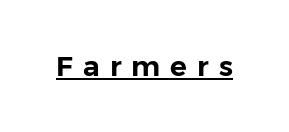
Q: Is the text italic (slanted)? A: No, it is upright.
Q: Is the typeface a serif or a sans-serif typeface? A: Sans-serif.
Q: Is the text underlined? A: Yes.
Q: Is the spacing between letters normal or unusually wide? A: Unusually wide.
Q: Width (condensed, normal, or wide)? A: Normal.
Q: Stroke contrast? A: Low.
Q: x-height? A: Medium.
Q: Monospaced? A: No.
